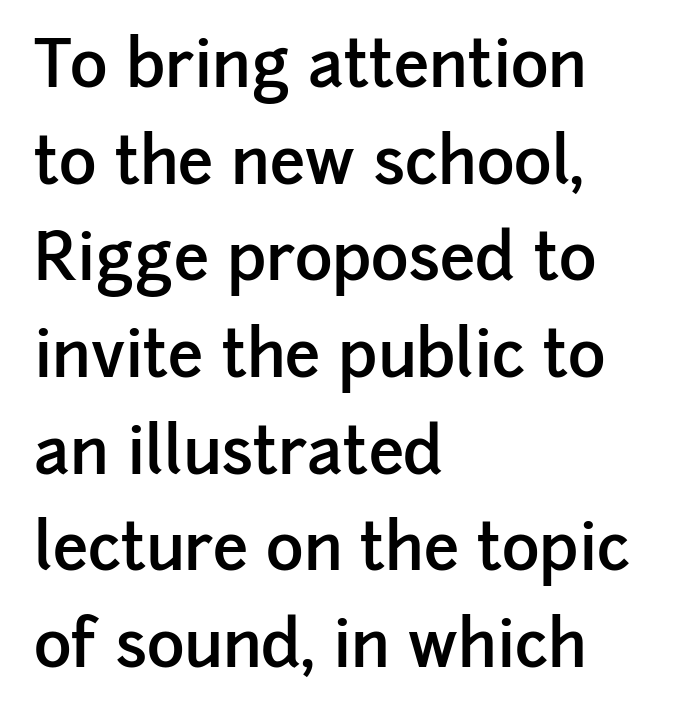
{"serif": "no", "italic": "no", "bold": "semi", "weight": "semibold", "width": "normal", "stroke_contrast": "low", "x_height": "medium", "monospaced": "no", "underline": "no", "align": "left", "line_spacing": "normal", "line_spacing_ratio": 1.51, "letter_spacing": "normal", "letter_spacing_em": 0.0, "glyph_px": 64}
